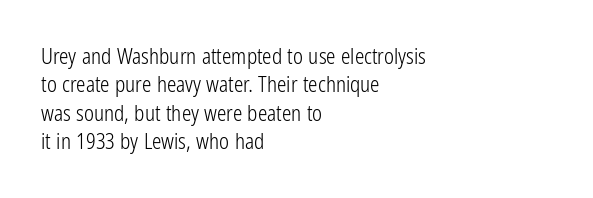
Evenly set lines give the paragraph a standard silhouette. Students, note that the glyphs here touch the page at normal intervals. In terms of posture, this sample is upright. Typeset ragged right — the left edge is the straight one.
